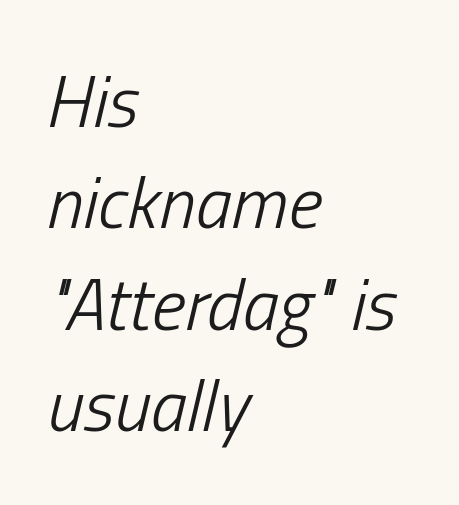
{"italic": "yes", "lean": "right", "slant_degrees": 13, "bold": "no", "weight": "light", "width": "condensed", "stroke_contrast": "low", "x_height": "medium", "monospaced": "no", "underline": "no", "align": "left", "line_spacing": "normal", "line_spacing_ratio": 1.39, "letter_spacing": "normal", "letter_spacing_em": 0.0, "glyph_px": 73}
